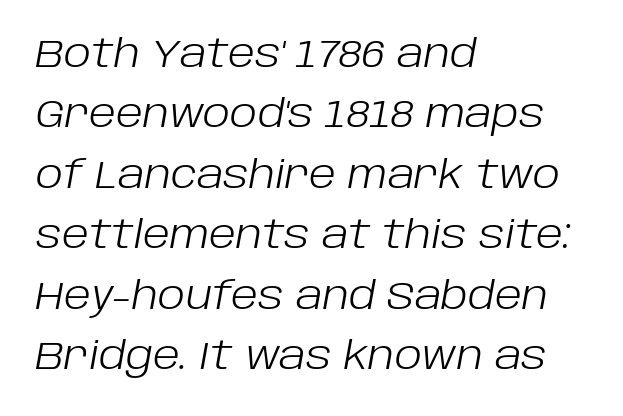
Interline gaps are of average width in this sample. This sample has the flowing, uneven cadence of proportional lettering. There is no visible air inserted between adjacent glyphs. The paragraph has a hard left edge and a soft right edge.
